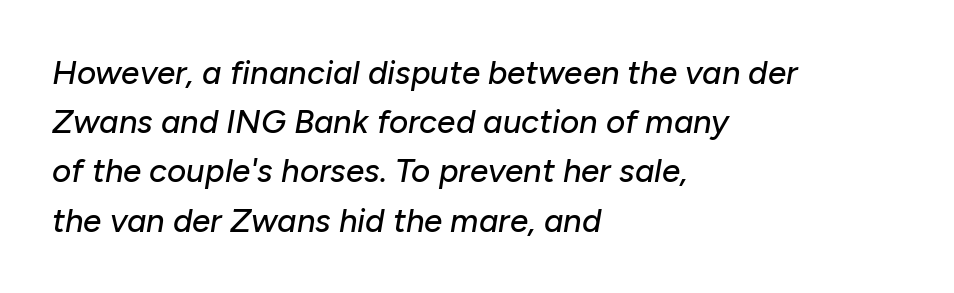
The image shows 33 px text type, italic (leaning right); set left-aligned, normal line spacing (1.49x), normal letter spacing, not underlined; low stroke contrast and a medium x-height.
